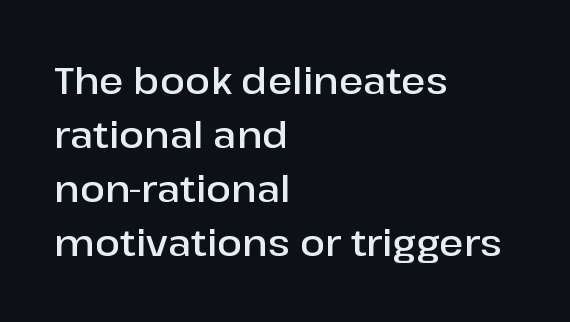
Q: Is the text bold? A: Semi-bold.
Q: Is the text italic (slanted)? A: No, it is upright.
Q: Is the typeface a serif or a sans-serif typeface? A: Sans-serif.
Q: Is the text underlined? A: No.
Q: How is the paragraph aligned? A: Left-aligned.
Q: Is the spacing between letters normal or unusually wide? A: Normal.
Q: Is the spacing between lines tight, normal or loose? A: Normal.
Q: Width (condensed, normal, or wide)? A: Normal.
Q: Stroke contrast? A: Low.
Q: x-height? A: Medium.
Q: Monospaced? A: No.
